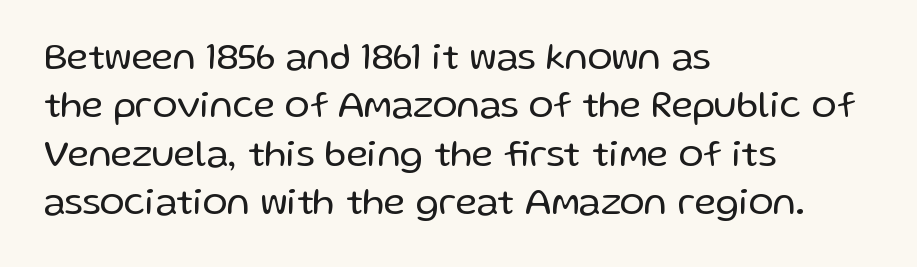
The lines in this sample share a left origin and differ only in where they stop. Does extra space separate the letters? No, they use regular spacing. Any mark beneath the type? The region is blank. Looks like regular typesetting: each glyph gets only the width it needs.
